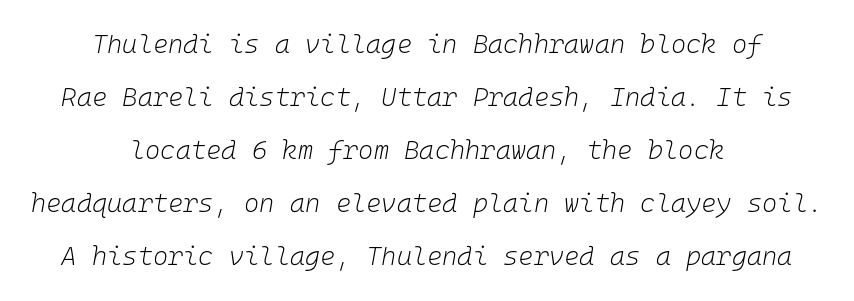
{"italic": "yes", "lean": "right", "slant_degrees": 10, "bold": "no", "underline": "no", "align": "center", "line_spacing": "loose", "line_spacing_ratio": 2.04, "letter_spacing": "normal", "letter_spacing_em": 0.0, "glyph_px": 26}
